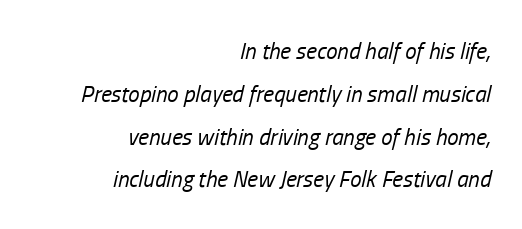
The weight would be labelled regular, book, light, or lighter still. Bare-footed words on every line. This is oblique type, the kind used for emphasis or titles. Look at the tracking — it's just the regular setting, nothing added. Short and long lines alike share a common ending point at right.
